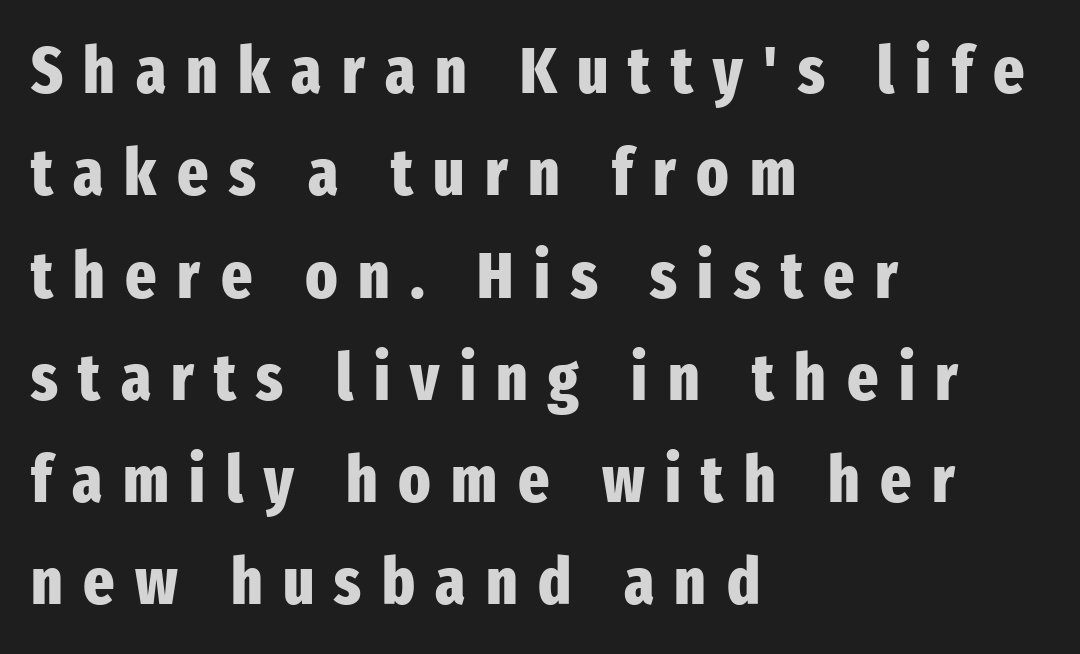
The image shows 66 px heavy, condensed sans-serif type, upright; set left-aligned, normal line spacing (1.55x), unusually wide letter spacing (+0.31 em), not underlined; low stroke contrast and a medium x-height.
